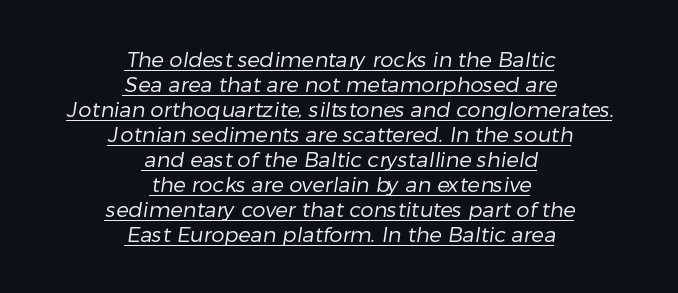
{"bold": "no", "underline": "yes", "align": "center", "line_spacing_ratio": 1.19, "letter_spacing": "normal", "letter_spacing_em": 0.0, "glyph_px": 21}
